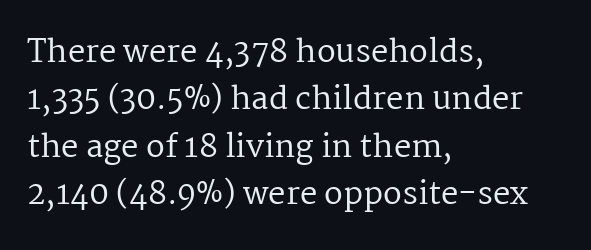
The image shows 31 px regular-weight serif type, upright; set left-aligned, normal line spacing (1.53x), normal letter spacing, not underlined; medium stroke contrast and a medium x-height.
